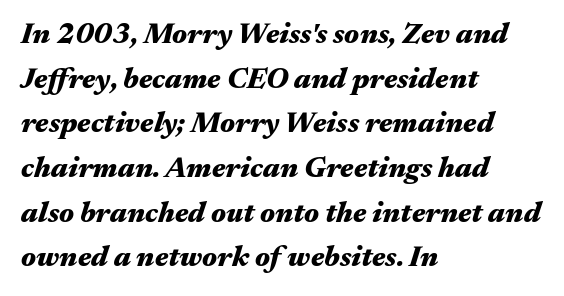
{"italic": "yes", "lean": "right", "slant_degrees": 17, "bold": "yes", "weight": "heavy", "width": "wide", "stroke_contrast": "medium", "x_height": "medium", "monospaced": "no", "underline": "no", "align": "left", "line_spacing": "normal", "line_spacing_ratio": 1.54, "letter_spacing": "normal", "letter_spacing_em": 0.0, "glyph_px": 29}
